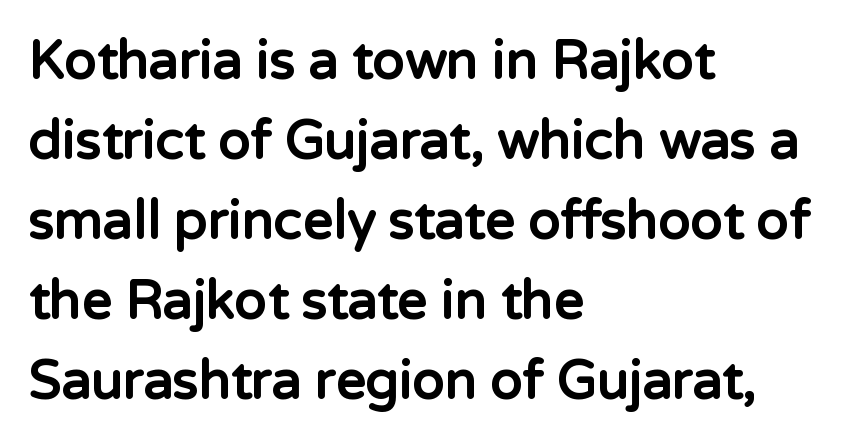
A typesetter would call this proportional, since set widths differ per character. This is heavy type, rendered in bold. These lines keep a tight, regular rhythm from letter to letter. The gap between lines stays unmarked. Reading down the column, the eye jumps a familiar distance to each next line.
